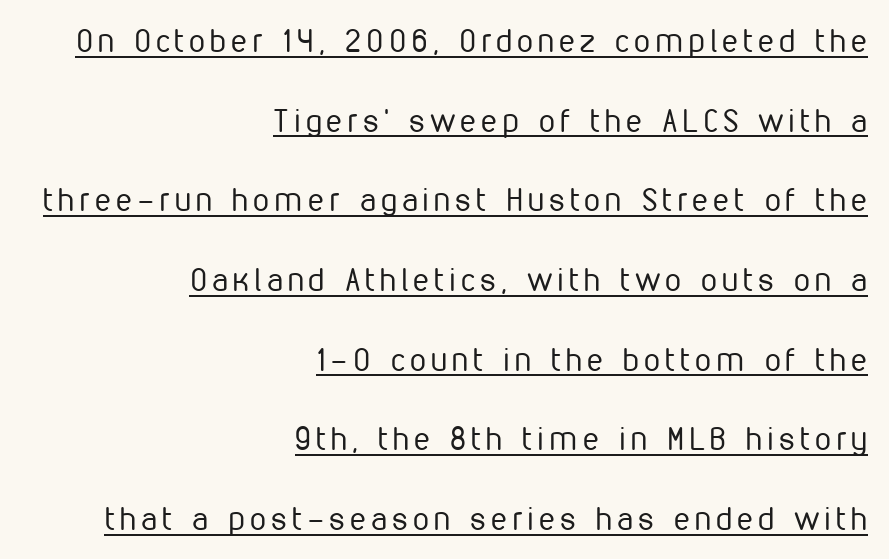
Q: Is the text bold? A: No.
Q: Is the text italic (slanted)? A: No, it is upright.
Q: Is the typeface a serif or a sans-serif typeface? A: Sans-serif.
Q: Is the text underlined? A: Yes.
Q: How is the paragraph aligned? A: Right-aligned.
Q: Is the spacing between lines tight, normal or loose? A: Loose.
Q: Width (condensed, normal, or wide)? A: Condensed.
Q: Stroke contrast? A: Low.
Q: x-height? A: Medium.
Q: Monospaced? A: No.
